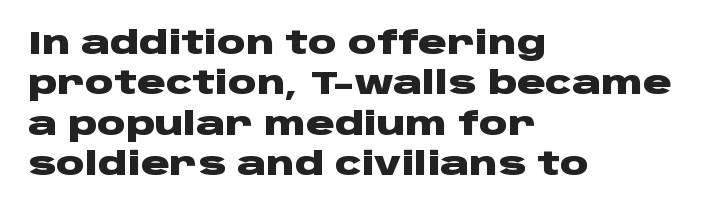
{"serif": "no", "italic": "no", "bold": "yes", "weight": "heavy", "width": "wide", "stroke_contrast": "low", "x_height": "large", "monospaced": "no", "underline": "no", "align": "left", "line_spacing": "normal", "line_spacing_ratio": 1.26, "letter_spacing": "normal", "letter_spacing_em": 0.0, "glyph_px": 32}
